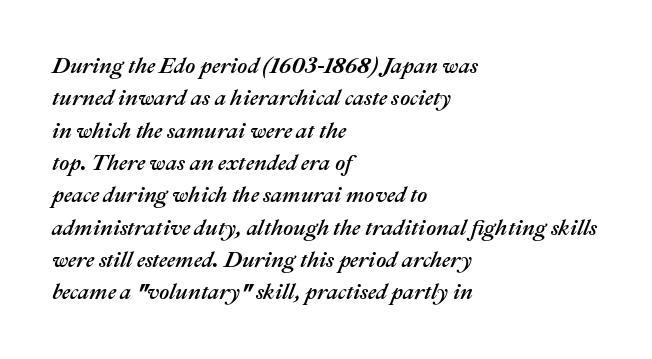
The image shows 22 px text type, italic (leaning right); set left-aligned, normal line spacing (1.47x), normal letter spacing, not underlined.
